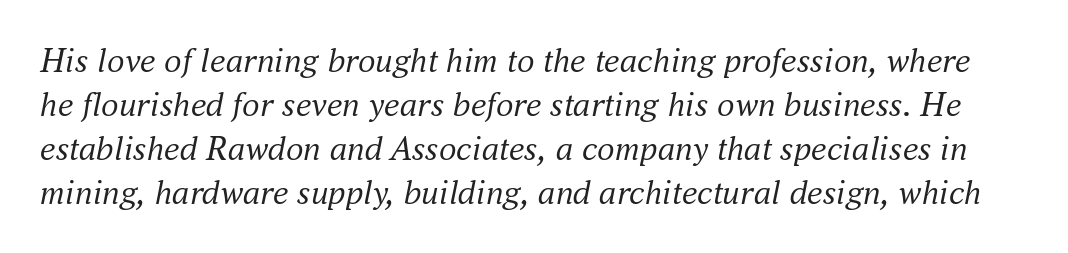
Summary of vertical rhythm: regular, with standard interline spacing. The font's italic variant was chosen for this text. In terms of letterform style, serifs are clearly present. Rule under the text: the space is simply empty. These glyphs show unthickened strokes, regular width or finer. Characters follow at the spacing the type designer built in.
